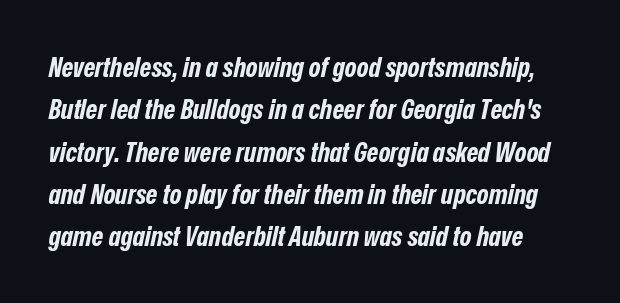
{"italic": "yes", "lean": "right", "slant_degrees": 12, "bold": "yes", "weight": "bold", "width": "condensed", "stroke_contrast": "low", "x_height": "medium", "monospaced": "no", "underline": "no", "line_spacing": "normal", "line_spacing_ratio": 1.51, "letter_spacing": "normal", "letter_spacing_em": 0.0, "glyph_px": 28}
